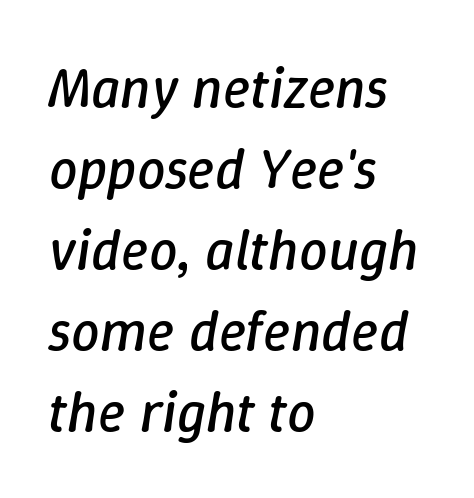
{"italic": "yes", "lean": "right", "slant_degrees": 9, "bold": "no", "weight": "regular", "width": "normal", "stroke_contrast": "low", "x_height": "medium", "monospaced": "no", "underline": "no", "align": "left", "line_spacing": "normal", "line_spacing_ratio": 1.42, "letter_spacing": "normal", "letter_spacing_em": 0.0, "glyph_px": 57}
